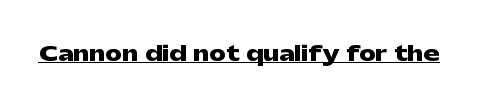
Q: Is the text bold? A: Yes.
Q: Is the text italic (slanted)? A: No, it is upright.
Q: Is the text underlined? A: Yes.
Q: Is the spacing between letters normal or unusually wide? A: Normal.
